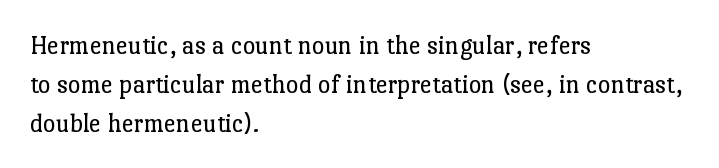
The image shows 27 px text type, upright; set left-aligned, normal line spacing (1.44x), normal letter spacing, not underlined.
